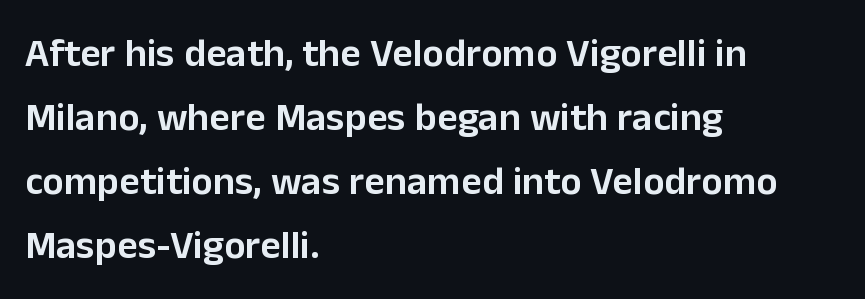
Q: Is the text bold? A: Semi-bold.
Q: Is the text italic (slanted)? A: No, it is upright.
Q: Is the typeface a serif or a sans-serif typeface? A: Sans-serif.
Q: Is the text underlined? A: No.
Q: How is the paragraph aligned? A: Left-aligned.
Q: Is the spacing between letters normal or unusually wide? A: Normal.
Q: Is the spacing between lines tight, normal or loose? A: Normal.
Q: Width (condensed, normal, or wide)? A: Normal.
Q: Stroke contrast? A: Low.
Q: x-height? A: Medium.
Q: Monospaced? A: No.
